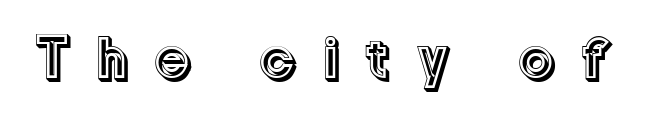
Q: Is the text italic (slanted)? A: No, it is upright.
Q: Is the text underlined? A: No.
Q: Is the spacing between letters normal or unusually wide? A: Unusually wide.
Q: Width (condensed, normal, or wide)? A: Normal.
Q: x-height? A: Medium.
Q: Monospaced? A: No.
